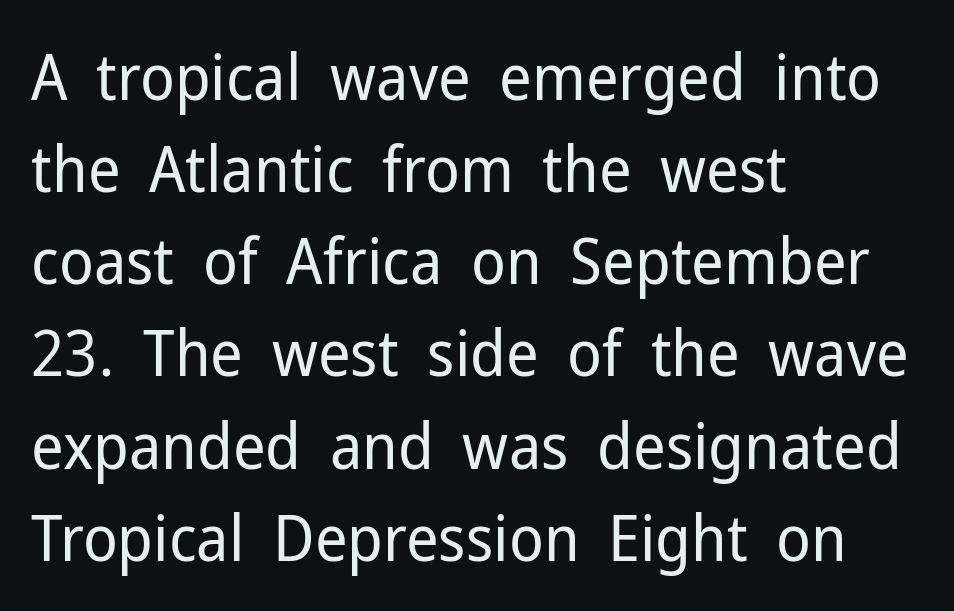
{"serif": "no", "italic": "no", "bold": "no", "weight": "regular", "width": "normal", "stroke_contrast": "low", "x_height": "medium", "monospaced": "no", "underline": "no", "align": "left", "line_spacing": "normal", "line_spacing_ratio": 1.44, "letter_spacing": "normal", "letter_spacing_em": 0.0, "glyph_px": 64}
